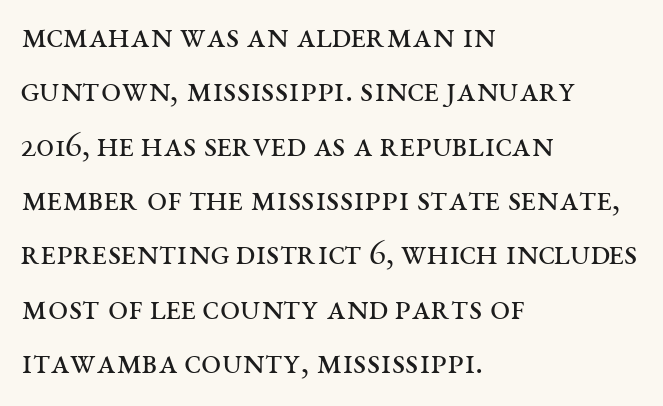
You could not count columns in this text — the font is proportionally spaced. When letters stand straight like this, we call the style roman or upright. The font family rendered here belongs to the serif group. One glance says typical: line gaps are just what's usual. Notice how the passage keeps a crisp vertical edge on the left only.
